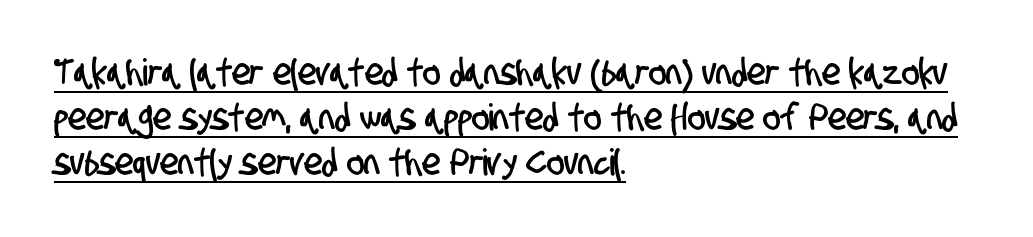
Q: Is the typeface a serif or a sans-serif typeface? A: Sans-serif.
Q: Is the text underlined? A: Yes.
Q: How is the paragraph aligned? A: Left-aligned.
Q: Is the spacing between letters normal or unusually wide? A: Normal.
Q: Width (condensed, normal, or wide)? A: Condensed.
Q: Stroke contrast? A: Low.
Q: x-height? A: Large.
Q: Monospaced? A: No.
